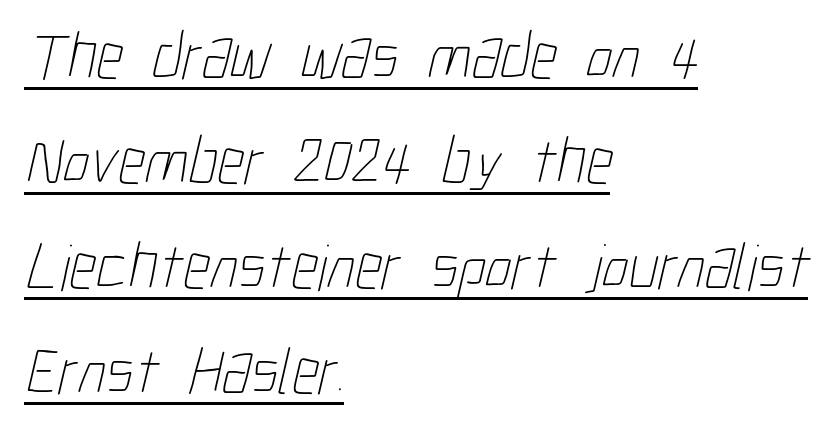
Q: Is the text bold? A: No.
Q: Is the text underlined? A: Yes.
Q: How is the paragraph aligned? A: Left-aligned.
Q: Is the spacing between letters normal or unusually wide? A: Normal.
Q: Is the spacing between lines tight, normal or loose? A: Normal.
Q: Width (condensed, normal, or wide)? A: Condensed.
Q: Stroke contrast? A: Low.
Q: x-height? A: Medium.
Q: Monospaced? A: No.
